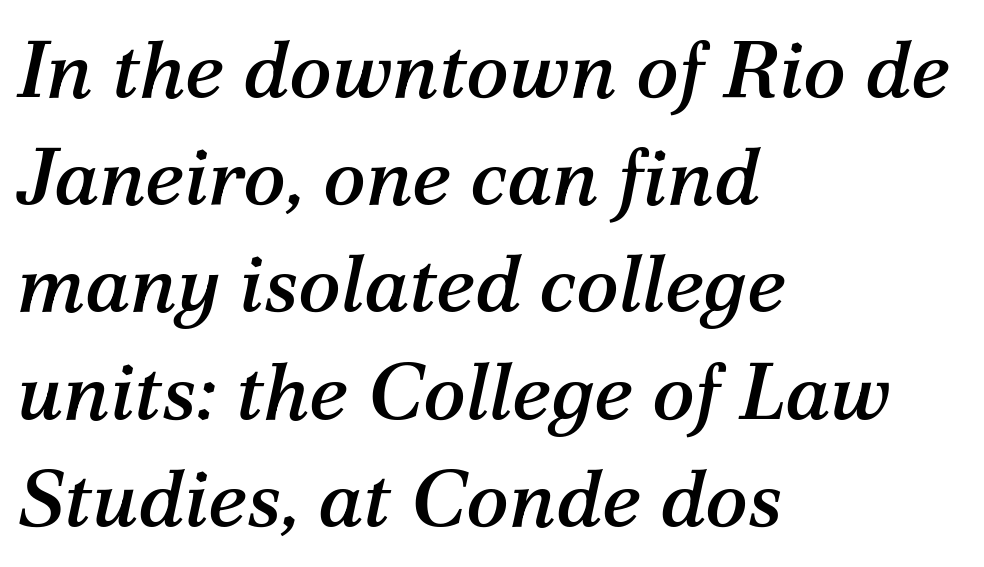
Observe the ordinary spacing: letters are neighbours, not strangers. You could not count columns in this text — the font is proportionally spaced. Vertically, the passage feels balanced, rows spaced as you'd expect. The text block is weighted toward the left margin, trailing off unevenly rightward. The rendering applies a slant to the glyphs. A bare baseline throughout the passage.
